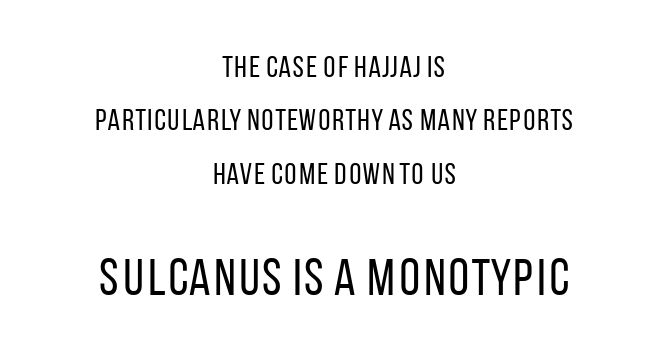
The image shows 52 px regular-weight, condensed sans-serif type, upright; set centered, line spacing 1.78x, normal letter spacing, not underlined; the second (bottom) block is 1.73x larger; low stroke contrast and a large x-height.
